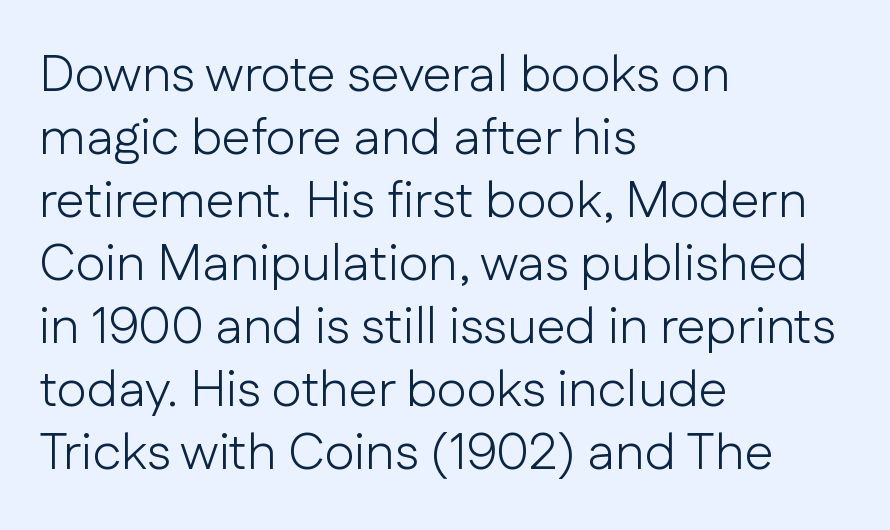
{"serif": "no", "italic": "no", "bold": "no", "weight": "light", "width": "normal", "stroke_contrast": "low", "x_height": "medium", "monospaced": "no", "underline": "no", "align": "left", "line_spacing_ratio": 1.21, "letter_spacing": "normal", "letter_spacing_em": 0.0, "glyph_px": 52}
